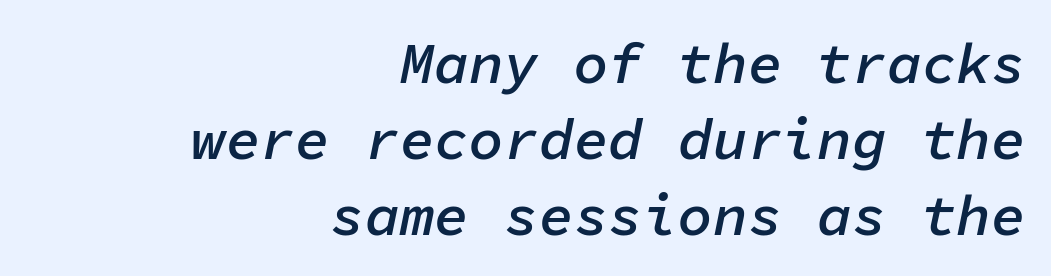
Every character here occupies the same horizontal width, giving the sample a typewriter-like rhythm. Where is the straight margin? On the right. If you measured baseline to baseline, you'd find a middling distance. The font's italic variant was chosen for this text. Semibold letterforms, between regular and bold.
